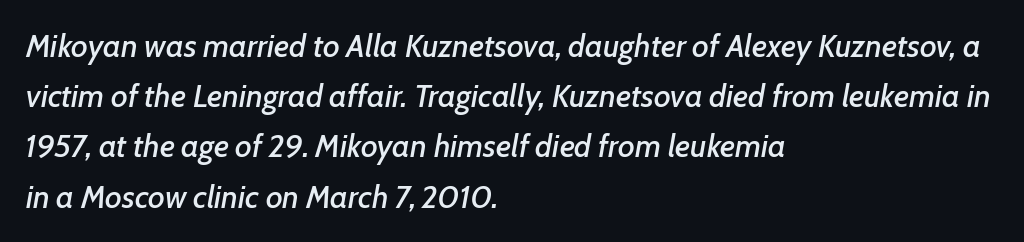
Every character sits at an angle, as italics do. Reading down the column, the eye jumps a familiar distance to each next line. Do the characters align in a grid? No, the font is proportional. This rendering leaves character spacing at its baseline value. The gap between lines stays unmarked. These lines stack with their left ends in a neat column.
